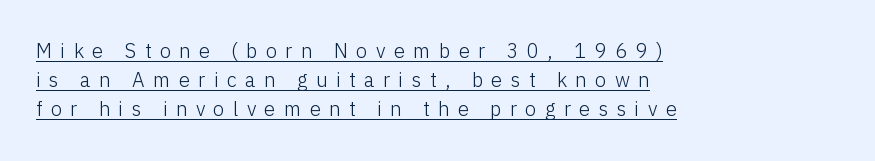
Q: Is the text bold? A: No.
Q: Is the text italic (slanted)? A: No, it is upright.
Q: Is the text underlined? A: Yes.
Q: How is the paragraph aligned? A: Left-aligned.
Q: Is the spacing between letters normal or unusually wide? A: Unusually wide.
Q: Is the spacing between lines tight, normal or loose? A: Normal.
